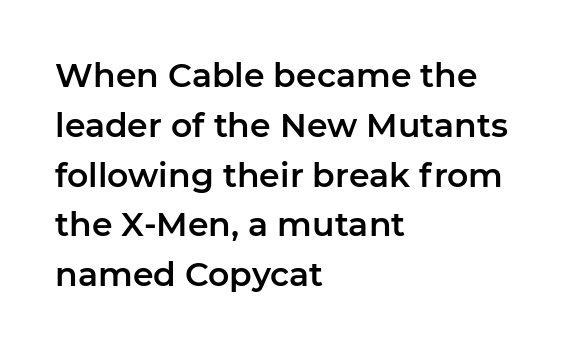
{"serif": "no", "italic": "no", "width": "normal", "stroke_contrast": "low", "x_height": "medium", "monospaced": "no", "underline": "no", "align": "left", "line_spacing": "normal", "line_spacing_ratio": 1.51, "letter_spacing": "normal", "letter_spacing_em": 0.0, "glyph_px": 33}
